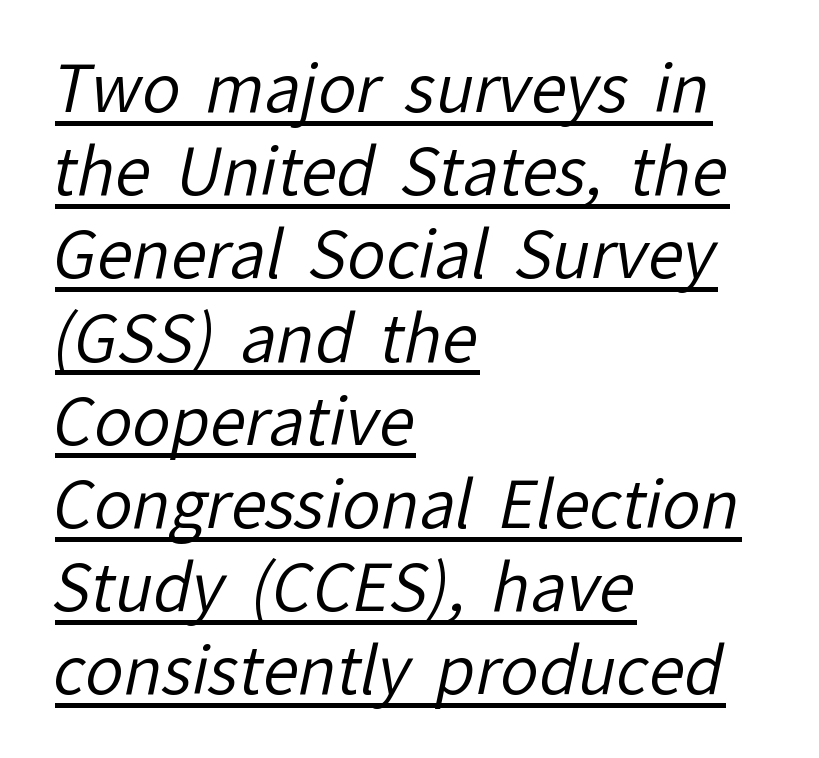
The image shows 64 px regular-weight sans-serif type; set left-aligned, normal line spacing (1.3x), normal letter spacing, underlined; low stroke contrast and a medium x-height.
